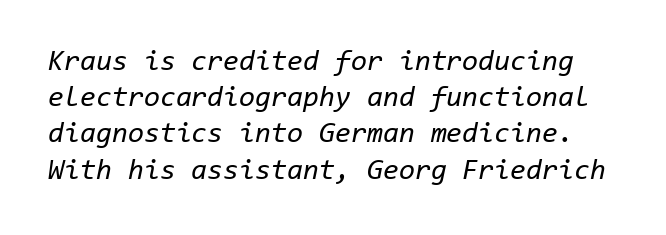
Q: Is the text bold? A: No.
Q: Is the text italic (slanted)? A: Yes, it leans right by about 11 degrees.
Q: Is the text underlined? A: No.
Q: Is the spacing between letters normal or unusually wide? A: Normal.
Q: Is the spacing between lines tight, normal or loose? A: Normal.
Q: Width (condensed, normal, or wide)? A: Normal.
Q: Stroke contrast? A: Low.
Q: x-height? A: Medium.
Q: Monospaced? A: Yes.
